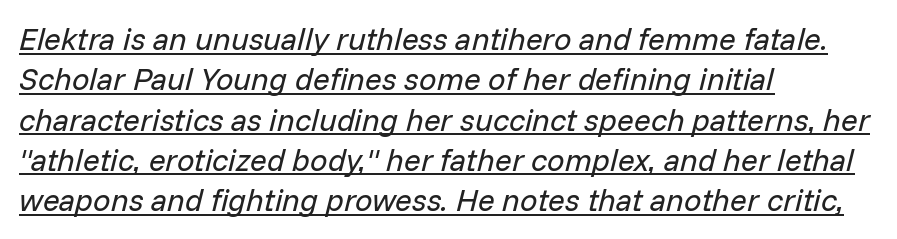
Q: Is the text bold? A: No.
Q: Is the text italic (slanted)? A: Yes, it leans right by about 14 degrees.
Q: Is the text underlined? A: Yes.
Q: How is the paragraph aligned? A: Left-aligned.
Q: Is the spacing between letters normal or unusually wide? A: Normal.
Q: Is the spacing between lines tight, normal or loose? A: Normal.
Q: Width (condensed, normal, or wide)? A: Normal.
Q: Stroke contrast? A: Low.
Q: x-height? A: Medium.
Q: Monospaced? A: No.
